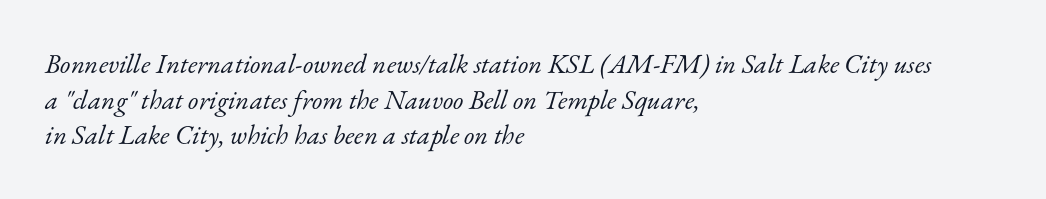
Q: Is the text bold? A: No.
Q: Is the text italic (slanted)? A: Yes, it leans right by about 17 degrees.
Q: Is the text underlined? A: No.
Q: How is the paragraph aligned? A: Left-aligned.
Q: Is the spacing between letters normal or unusually wide? A: Normal.
Q: Is the spacing between lines tight, normal or loose? A: Normal.
